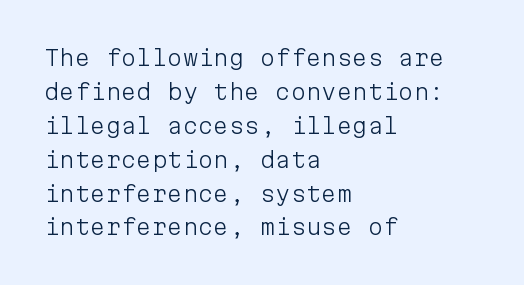
These lines stack with their left ends in a neat column. Any mark beneath the type? The region is blank. Short note: letters normally spaced. The type sits square on the baseline with zero lean.
